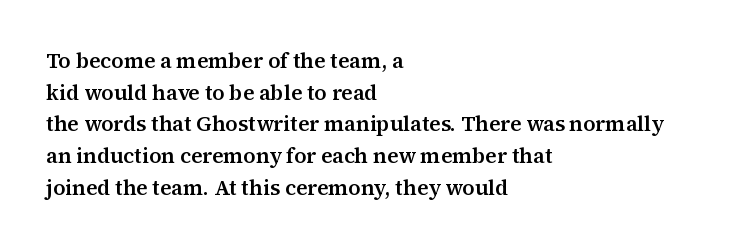
{"italic": "no", "underline": "no", "align": "left", "line_spacing": "normal", "line_spacing_ratio": 1.51, "letter_spacing": "normal", "letter_spacing_em": 0.0, "glyph_px": 21}
